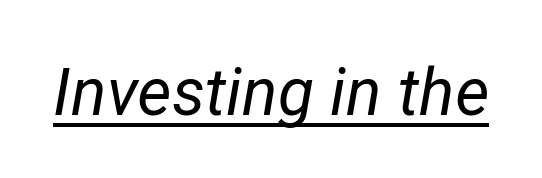
Q: Is the text bold? A: No.
Q: Is the text italic (slanted)? A: Yes, it leans right by about 12 degrees.
Q: Is the text underlined? A: Yes.
Q: Is the spacing between letters normal or unusually wide? A: Normal.
Q: Width (condensed, normal, or wide)? A: Normal.
Q: Stroke contrast? A: Low.
Q: x-height? A: Medium.
Q: Monospaced? A: No.
